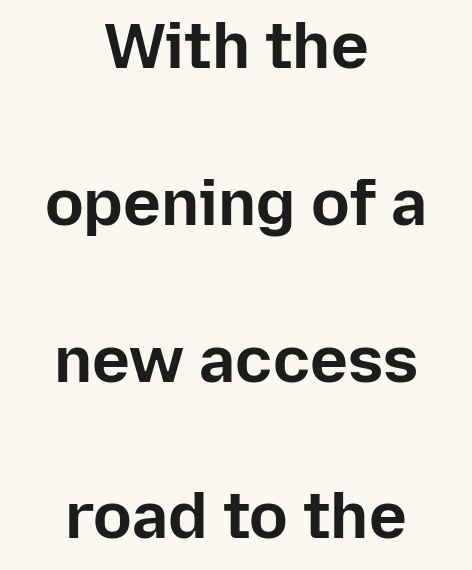
Each letter's strokes conclude bluntly, with no projecting serifs. Quick note: underline off. If you folded the block vertically in half, each line would mirror itself in length. The horizontal fit of the characters is conventional and even. The lettering stays uniformly vertical, giving the passage a roman look.
